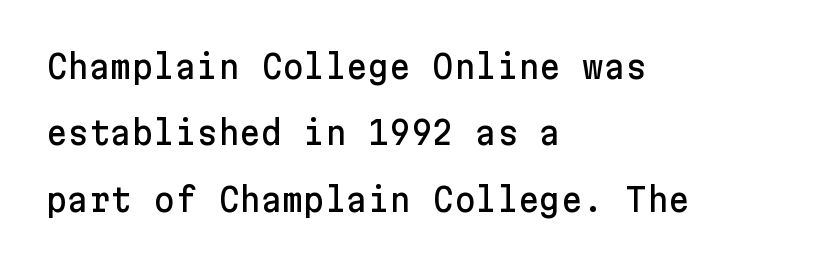
{"serif": "no", "italic": "no", "width": "normal", "stroke_contrast": "low", "x_height": "medium", "underline": "no", "align": "left", "line_spacing": "loose", "line_spacing_ratio": 2.01, "letter_spacing": "normal", "letter_spacing_em": 0.0, "glyph_px": 33}
